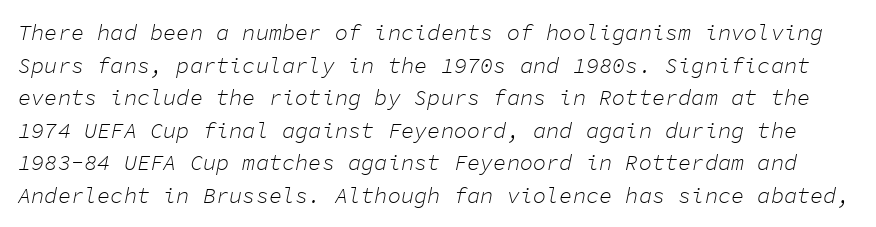
{"italic": "yes", "lean": "right", "slant_degrees": 11, "bold": "no", "underline": "no", "line_spacing": "normal", "line_spacing_ratio": 1.48, "letter_spacing": "normal", "letter_spacing_em": 0.0, "glyph_px": 22}
